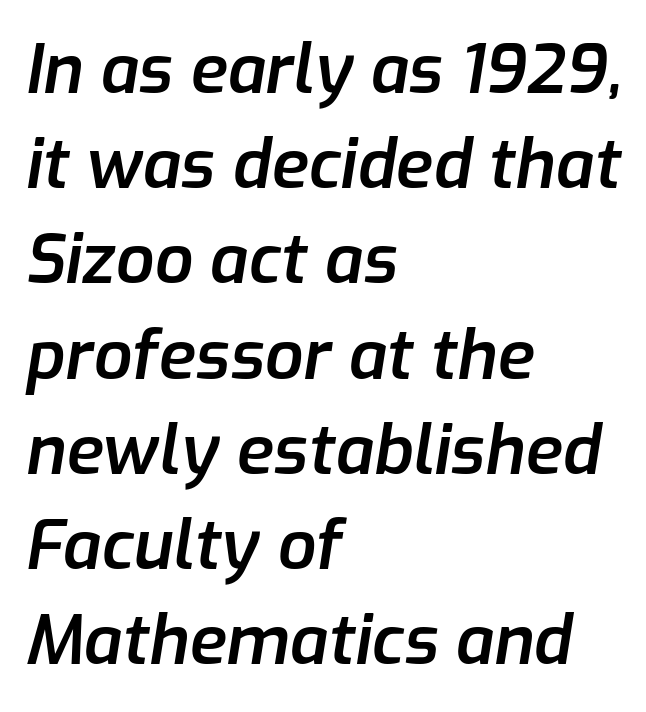
The image shows 68 px semibold type, italic (leaning right); set left-aligned, normal line spacing (1.4x), normal letter spacing, not underlined; low stroke contrast and a medium x-height.
